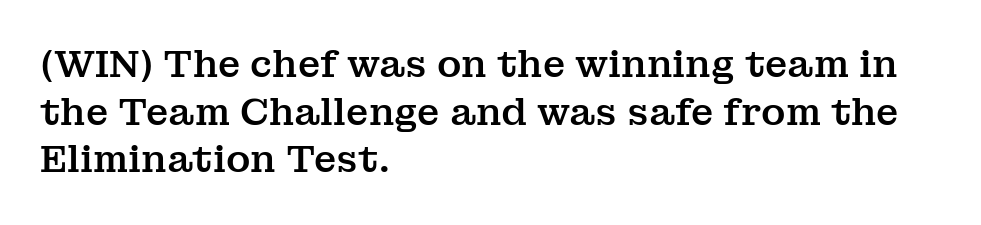
Q: Is the text italic (slanted)? A: No, it is upright.
Q: Is the typeface a serif or a sans-serif typeface? A: Serif.
Q: Is the text underlined? A: No.
Q: How is the paragraph aligned? A: Left-aligned.
Q: Is the spacing between letters normal or unusually wide? A: Normal.
Q: Is the spacing between lines tight, normal or loose? A: Normal.
Q: Width (condensed, normal, or wide)? A: Normal.
Q: Stroke contrast? A: Medium.
Q: x-height? A: Medium.
Q: Monospaced? A: No.
